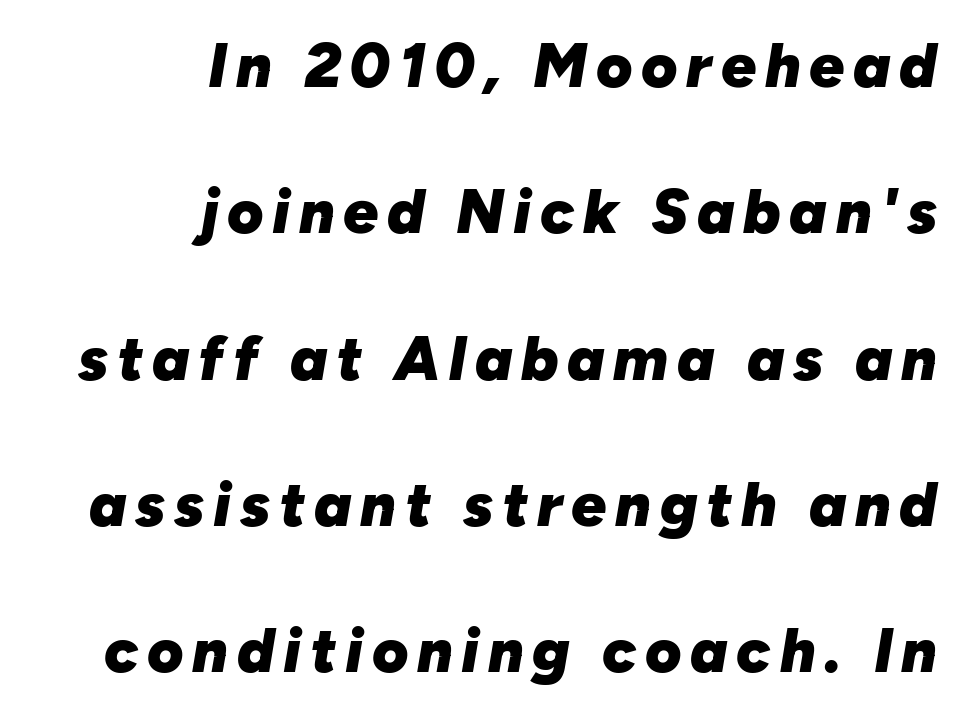
A typesetter would call this proportional, since set widths differ per character. Notice how thick the strokes are: this is what a full bold looks like. These lines stand farther apart than default settings would place them. The setting favours the right margin, as signatures and pull-quotes sometimes do. Nobody drew a line under any word here. The glyphs look as if they've been sheared to an angle.
